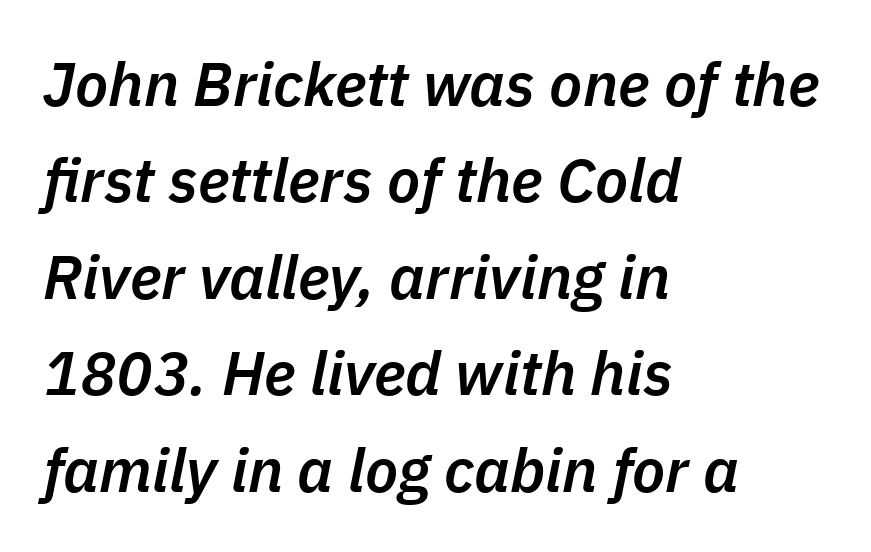
{"italic": "yes", "lean": "right", "slant_degrees": 11, "bold": "semi", "weight": "semibold", "width": "normal", "stroke_contrast": "low", "x_height": "medium", "monospaced": "no", "underline": "no", "align": "left", "line_spacing": "normal", "line_spacing_ratio": 1.58, "letter_spacing": "normal", "letter_spacing_em": 0.0, "glyph_px": 61}
